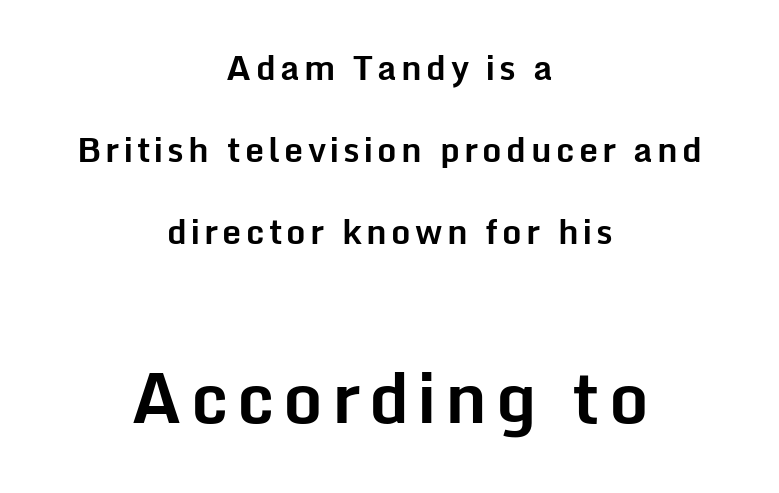
The image shows 69 px bold sans-serif type, upright; set centered, loose line spacing (2.41x), not underlined; the second (bottom) block is 2.03x larger; low stroke contrast and a medium x-height.
